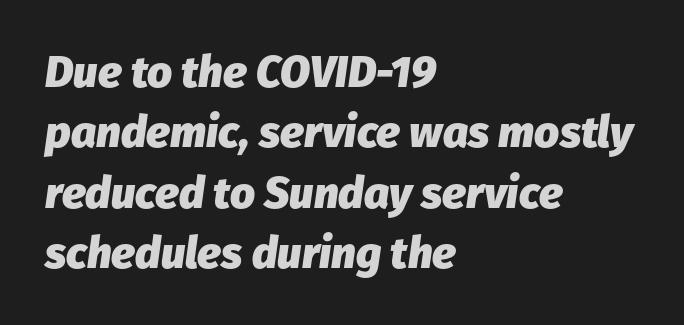
{"italic": "yes", "lean": "right", "slant_degrees": 8, "bold": "yes", "weight": "heavy", "width": "normal", "stroke_contrast": "low", "x_height": "medium", "monospaced": "no", "underline": "no", "align": "left", "line_spacing": "normal", "line_spacing_ratio": 1.37, "letter_spacing": "normal", "letter_spacing_em": 0.0, "glyph_px": 44}
